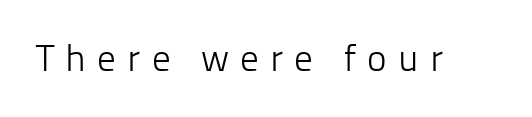
The image shows 37 px light sans-serif type, upright; set unusually wide letter spacing (+0.3 em), not underlined; low stroke contrast and a medium x-height.
